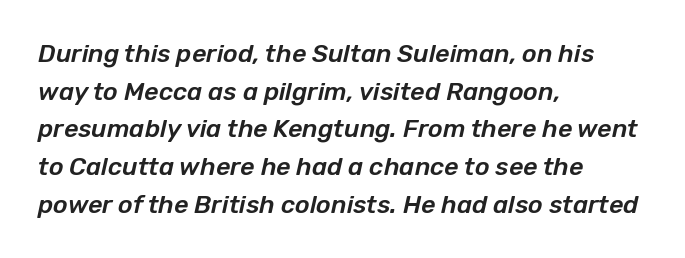
The axis of the letterforms is tilted away from vertical. The space between consecutive lines is moderate. No word sits above an underline. Horizontally, the lines are justified to the leading edge only. Here the glyphs are tracked normally, forming tight word shapes.
